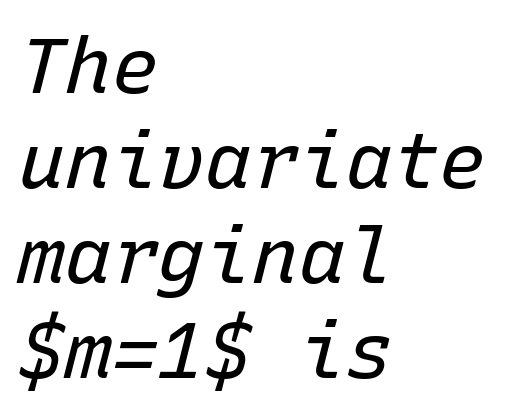
{"italic": "yes", "lean": "right", "slant_degrees": 15, "bold": "no", "weight": "regular", "width": "normal", "stroke_contrast": "low", "x_height": "medium", "monospaced": "yes", "underline": "no", "align": "left", "line_spacing_ratio": 1.22, "letter_spacing": "normal", "letter_spacing_em": 0.0, "glyph_px": 78}
